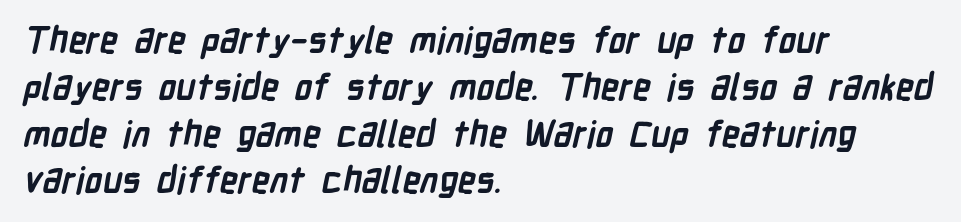
Q: Is the text bold? A: Yes.
Q: Is the typeface a serif or a sans-serif typeface? A: Sans-serif.
Q: Is the text underlined? A: No.
Q: How is the paragraph aligned? A: Left-aligned.
Q: Is the spacing between letters normal or unusually wide? A: Normal.
Q: Is the spacing between lines tight, normal or loose? A: Normal.
Q: Width (condensed, normal, or wide)? A: Condensed.
Q: Stroke contrast? A: Low.
Q: x-height? A: Medium.
Q: Monospaced? A: No.
